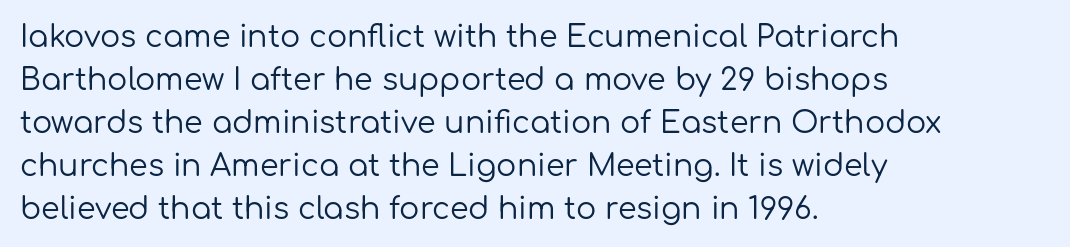
{"serif": "no", "italic": "no", "bold": "no", "weight": "regular", "width": "normal", "stroke_contrast": "low", "x_height": "medium", "monospaced": "no", "underline": "no", "align": "left", "line_spacing": "normal", "line_spacing_ratio": 1.43, "letter_spacing": "normal", "letter_spacing_em": 0.0, "glyph_px": 30}
